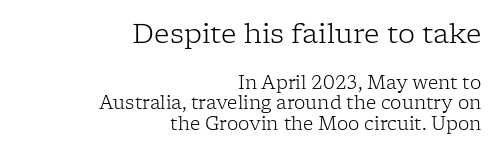
The image shows 27 px text type, upright; set right-aligned, tight line spacing (1.15x), normal letter spacing, not underlined; the first (top) block is 1.5x larger.
